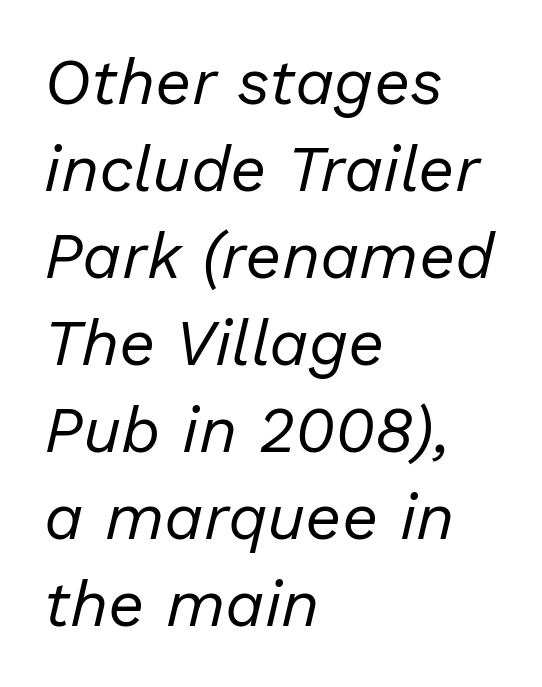
Q: Is the text bold? A: No.
Q: Is the text italic (slanted)? A: Yes, it leans right by about 13 degrees.
Q: Is the text underlined? A: No.
Q: How is the paragraph aligned? A: Left-aligned.
Q: Is the spacing between letters normal or unusually wide? A: Normal.
Q: Is the spacing between lines tight, normal or loose? A: Normal.
Q: Width (condensed, normal, or wide)? A: Normal.
Q: Stroke contrast? A: Low.
Q: x-height? A: Medium.
Q: Monospaced? A: No.
